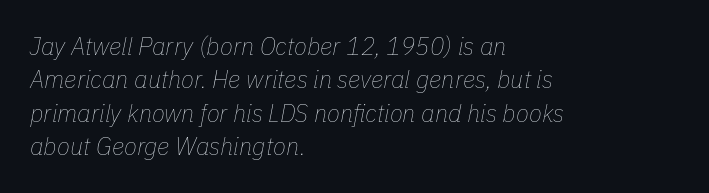
{"italic": "yes", "lean": "right", "slant_degrees": 11, "bold": "no", "underline": "no", "align": "left", "line_spacing": "normal", "line_spacing_ratio": 1.39, "letter_spacing": "normal", "letter_spacing_em": 0.0, "glyph_px": 24}
